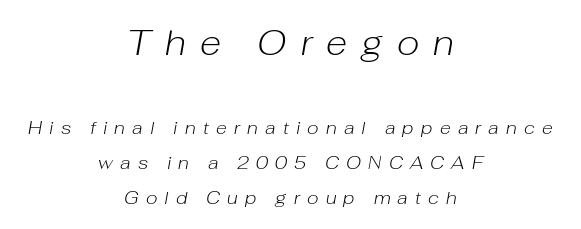
{"italic": "yes", "lean": "right", "slant_degrees": 10, "bold": "no", "weight": "light", "width": "normal", "stroke_contrast": "low", "x_height": "medium", "monospaced": "no", "underline": "no", "align": "center", "line_spacing": "loose", "line_spacing_ratio": 1.94, "letter_spacing": "wide", "letter_spacing_em": 0.4, "larger_block": "first", "size_ratio": 1.94, "glyph_px": 35}
